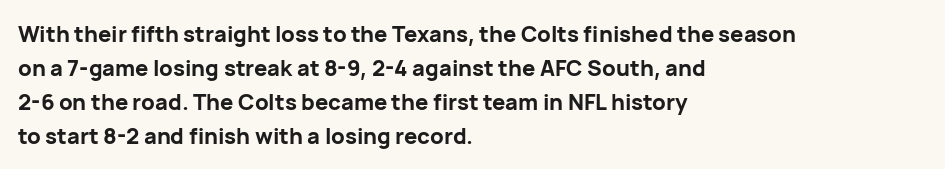
Q: Is the text bold? A: Yes.
Q: Is the text italic (slanted)? A: No, it is upright.
Q: Is the text underlined? A: No.
Q: How is the paragraph aligned? A: Left-aligned.
Q: Is the spacing between letters normal or unusually wide? A: Normal.
Q: Is the spacing between lines tight, normal or loose? A: Normal.
